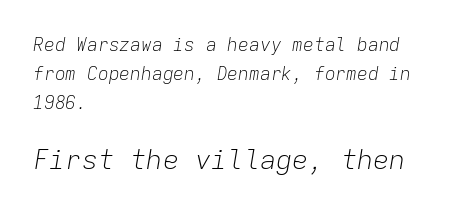
These lines are set flush left with a ragged right edge. The line texture is even and compact thanks to regular tracking. This sample uses an oblique cut, with every glyph tilted off the vertical. Character size in the trailing block exceeds that of the leading block.
